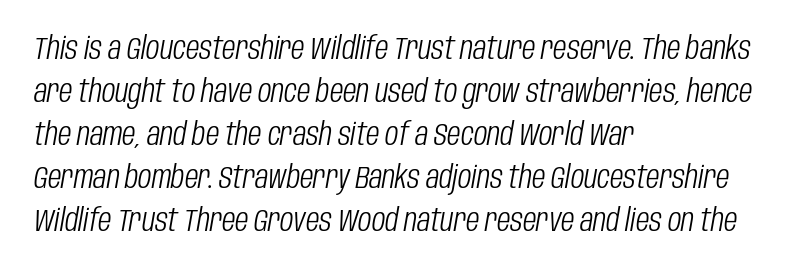
The image shows 31 px light, condensed type, italic (leaning right); set left-aligned, normal line spacing (1.39x), normal letter spacing, not underlined; low stroke contrast and a large x-height.
